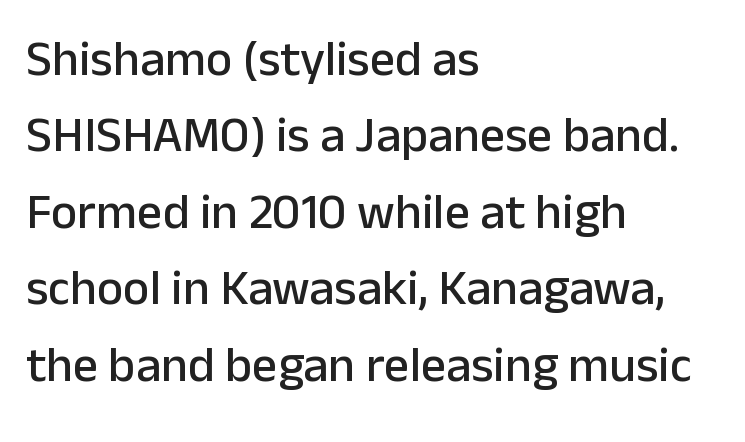
Leading: standard. Reading down the block, your eye returns to a fixed left position each line. Does extra space separate the letters? No, they use regular spacing. The font family rendered here belongs to the sans-serif group.
